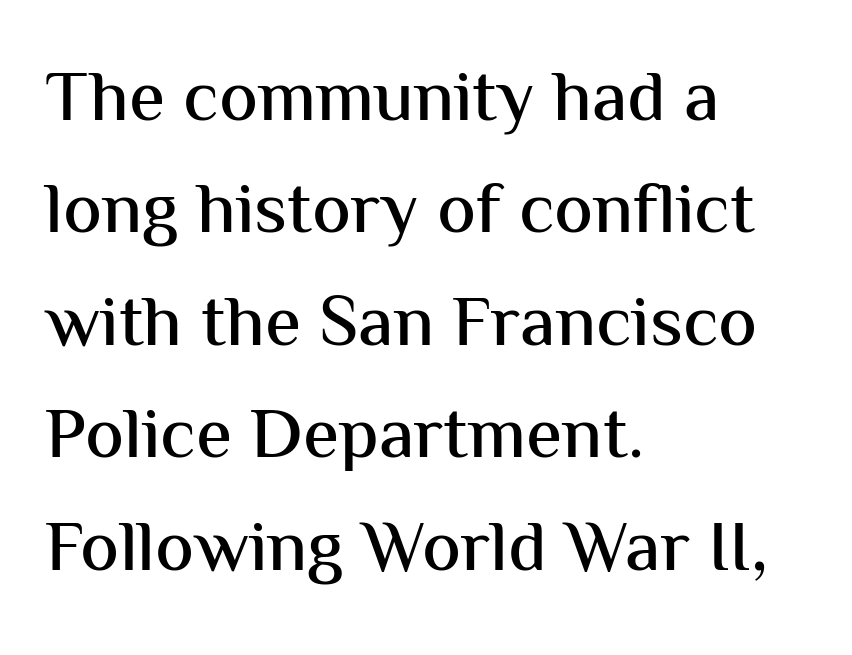
Nobody touched the tracking dial on this one. Compared with typical paragraphs, the rows here are spaced about the same. You could not count columns in this text — the font is proportionally spaced. Beneath every word, the page is bare. Horizontal alignment here is leftward, the default for most running prose.
